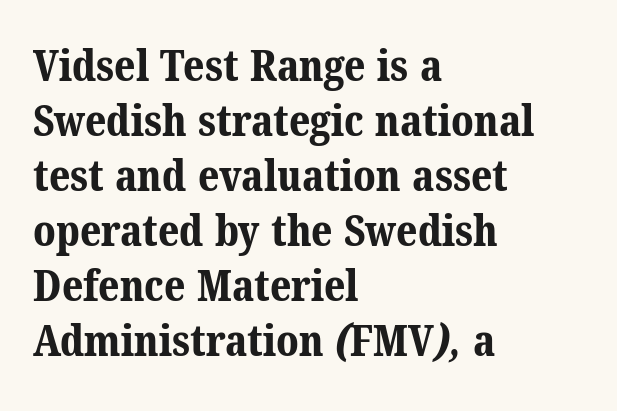
{"serif": "yes", "bold": "yes", "weight": "bold", "width": "normal", "stroke_contrast": "medium", "x_height": "medium", "monospaced": "no", "underline": "no", "align": "left", "line_spacing": "normal", "line_spacing_ratio": 1.25, "letter_spacing": "normal", "letter_spacing_em": 0.0, "glyph_px": 44}
